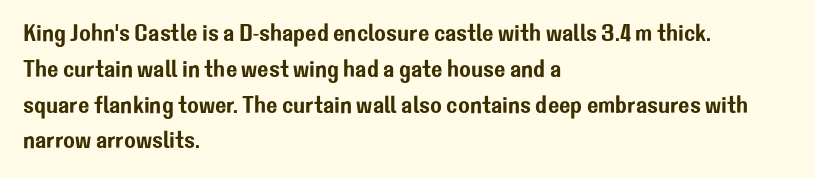
Summary of vertical rhythm: regular, with standard interline spacing. Is the block centered? No — it sits flush against the left margin. Nobody drew a line under any word here. Unlike italic type, these characters show no tilt at all.
